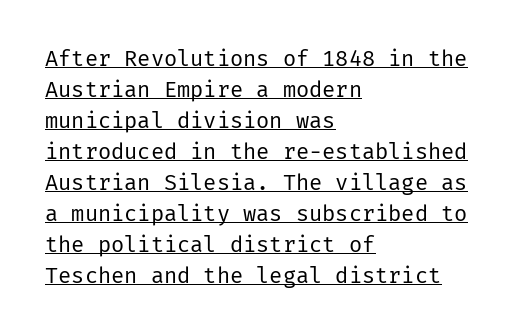
Q: Is the text bold? A: No.
Q: Is the text italic (slanted)? A: No, it is upright.
Q: Is the text underlined? A: Yes.
Q: How is the paragraph aligned? A: Left-aligned.
Q: Is the spacing between letters normal or unusually wide? A: Normal.
Q: Is the spacing between lines tight, normal or loose? A: Normal.
